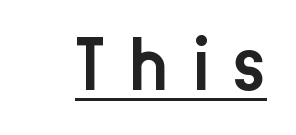
The image shows 75 px semibold sans-serif type, upright; set unusually wide letter spacing (+0.31 em), underlined; low stroke contrast and a medium x-height.
